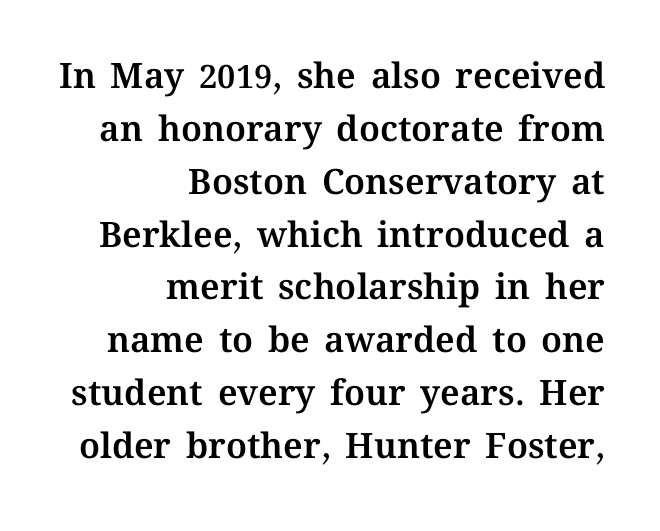
How are the letters spaced? Ordinarily, with no added tracking. Notice how descenders clear the ascenders below comfortably — that's standard leading. Check the space under the baseline: it is left empty. Compared with a flush-left layout, this one pins lines to the opposite, right side. The passage shown is typed in a proportional face where columns would drift. These lines were composed using upright roman letters.
